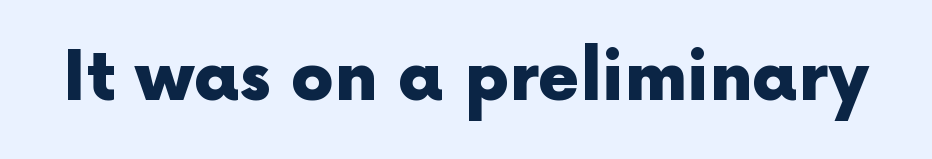
{"serif": "no", "italic": "no", "bold": "yes", "weight": "heavy", "width": "normal", "x_height": "medium", "monospaced": "no", "underline": "no", "letter_spacing": "normal", "letter_spacing_em": 0.0, "glyph_px": 68}
